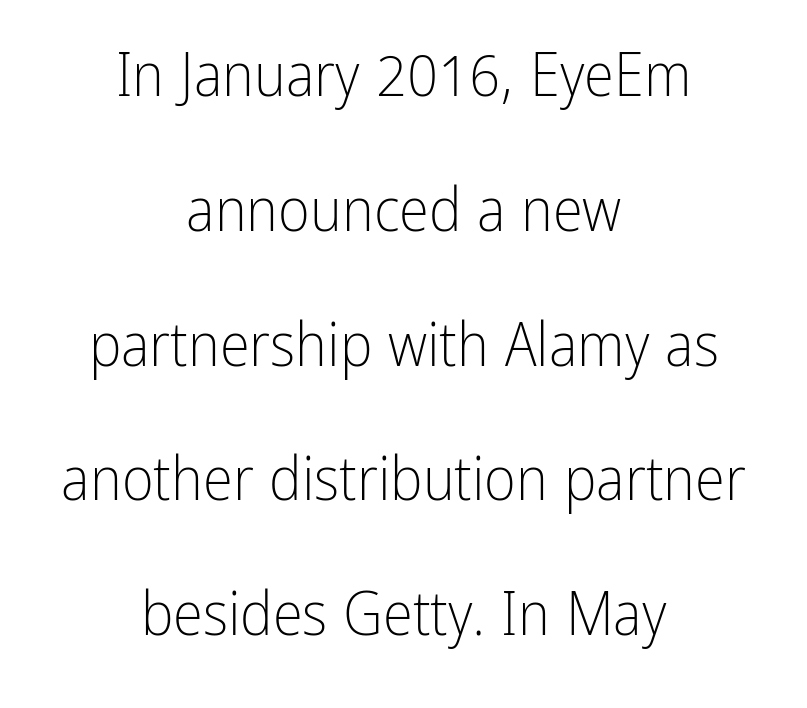
{"serif": "no", "italic": "no", "bold": "no", "weight": "light", "width": "condensed", "stroke_contrast": "low", "x_height": "medium", "monospaced": "no", "underline": "no", "align": "center", "line_spacing": "loose", "line_spacing_ratio": 2.21, "letter_spacing": "normal", "letter_spacing_em": 0.0, "glyph_px": 61}
